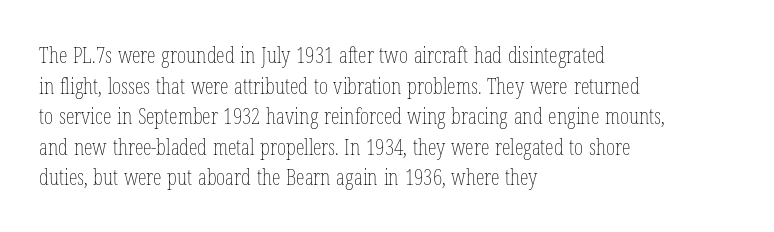
The image shows 22 px text type, upright; set left-aligned, normal line spacing (1.39x), normal letter spacing, not underlined.
